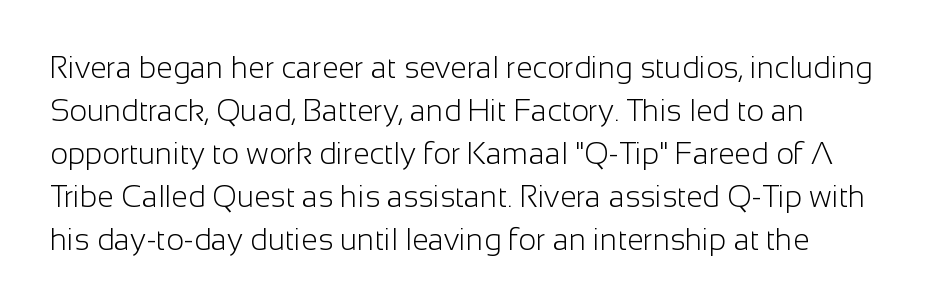
{"serif": "no", "italic": "no", "bold": "no", "weight": "light", "width": "normal", "stroke_contrast": "low", "x_height": "medium", "monospaced": "no", "underline": "no", "line_spacing": "normal", "line_spacing_ratio": 1.43, "letter_spacing": "normal", "letter_spacing_em": 0.0, "glyph_px": 30}
